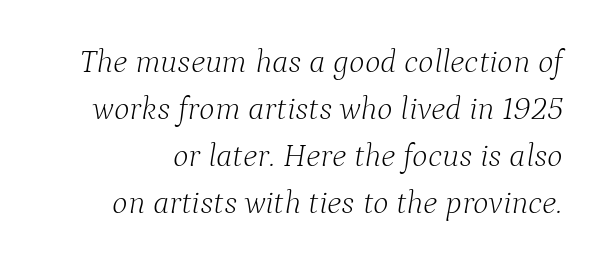
Q: Is the text bold? A: No.
Q: Is the text italic (slanted)? A: Yes, it leans right by about 9 degrees.
Q: Is the typeface a serif or a sans-serif typeface? A: Serif.
Q: Is the text underlined? A: No.
Q: Is the spacing between letters normal or unusually wide? A: Normal.
Q: Is the spacing between lines tight, normal or loose? A: Normal.
Q: Width (condensed, normal, or wide)? A: Normal.
Q: Stroke contrast? A: Low.
Q: x-height? A: Medium.
Q: Monospaced? A: No.
